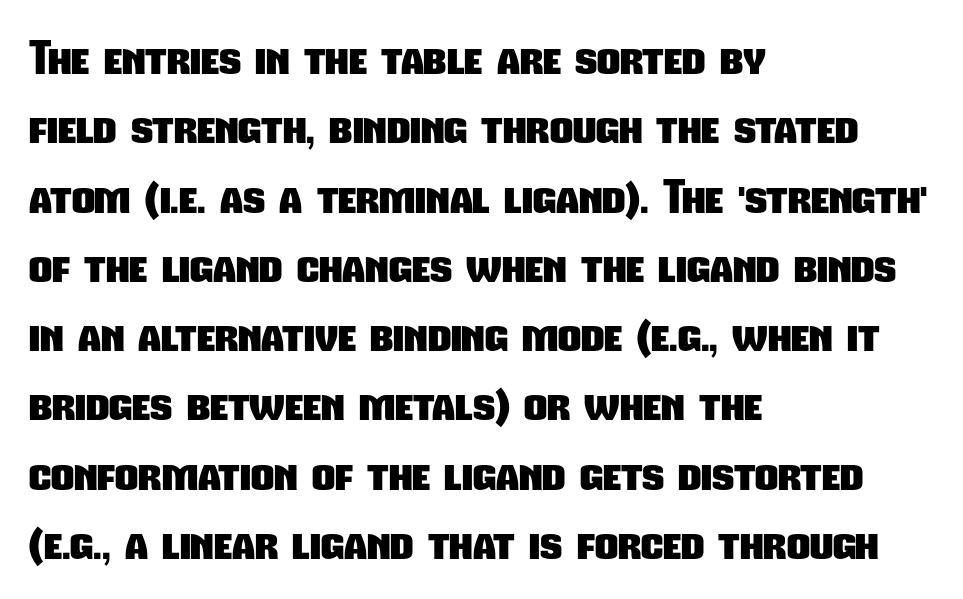
The image shows 45 px heavy, condensed sans-serif type; set left-aligned, normal line spacing (1.54x), normal letter spacing, not underlined; low stroke contrast and a medium x-height.
